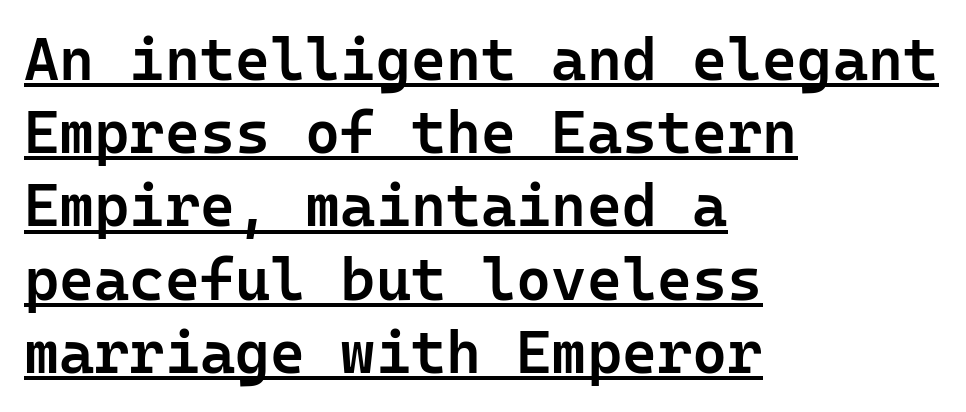
The image shows 60 px semibold sans-serif type, upright; set left-aligned, line spacing 1.22x, normal letter spacing, underlined; low stroke contrast and a medium x-height.
